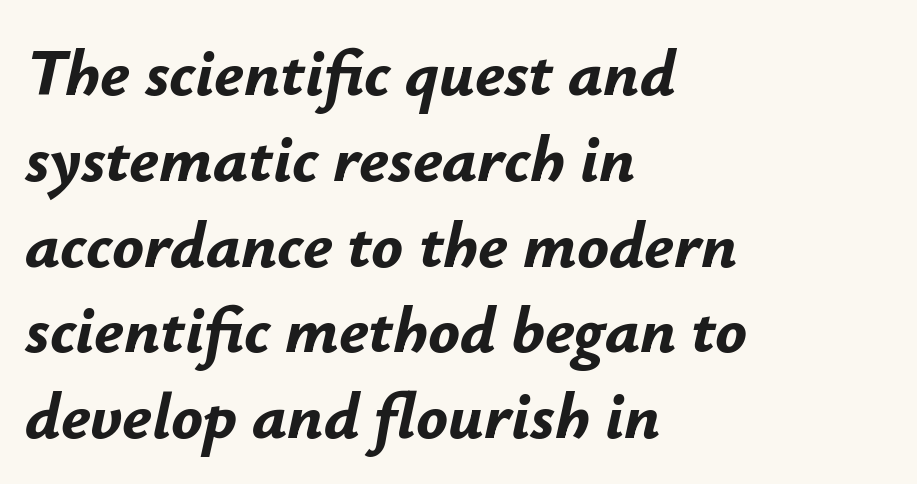
Q: Is the text bold? A: Yes.
Q: Is the text italic (slanted)? A: Yes, it leans right by about 12 degrees.
Q: Is the text underlined? A: No.
Q: How is the paragraph aligned? A: Left-aligned.
Q: Is the spacing between letters normal or unusually wide? A: Normal.
Q: Is the spacing between lines tight, normal or loose? A: Normal.
Q: Width (condensed, normal, or wide)? A: Normal.
Q: Stroke contrast? A: Low.
Q: x-height? A: Small.
Q: Monospaced? A: No.
